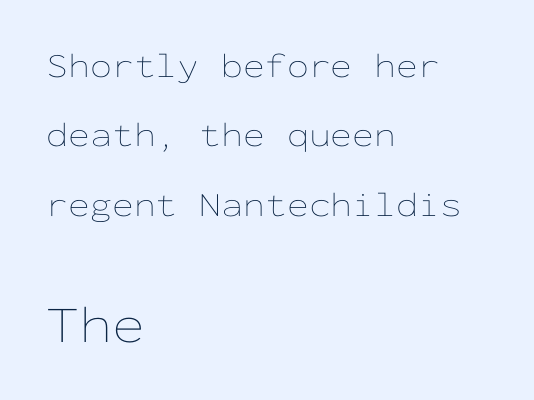
{"italic": "no", "bold": "no", "weight": "thin", "width": "wide", "stroke_contrast": "low", "x_height": "medium", "monospaced": "yes", "underline": "no", "align": "left", "line_spacing": "loose", "line_spacing_ratio": 1.98, "letter_spacing": "normal", "letter_spacing_em": 0.0, "larger_block": "second", "size_ratio": 1.51, "glyph_px": 53}
